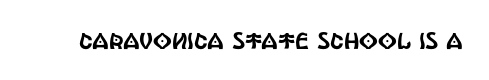
Q: Is the text italic (slanted)? A: No, it is upright.
Q: Is the text underlined? A: No.
Q: Is the spacing between letters normal or unusually wide? A: Normal.
